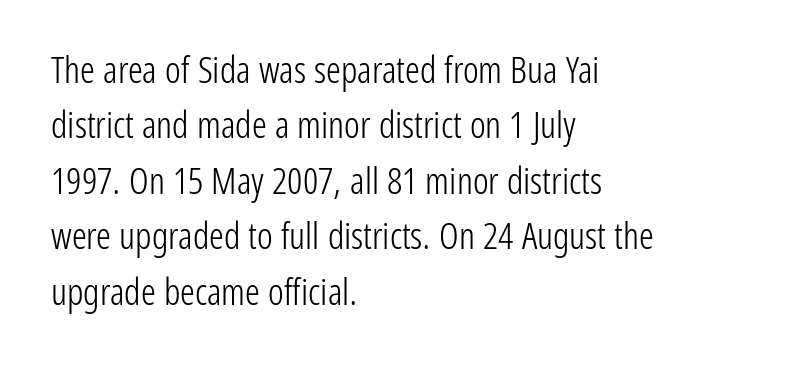
Q: Is the text bold? A: No.
Q: Is the text italic (slanted)? A: No, it is upright.
Q: Is the typeface a serif or a sans-serif typeface? A: Sans-serif.
Q: Is the text underlined? A: No.
Q: How is the paragraph aligned? A: Left-aligned.
Q: Is the spacing between letters normal or unusually wide? A: Normal.
Q: Is the spacing between lines tight, normal or loose? A: Normal.
Q: Width (condensed, normal, or wide)? A: Condensed.
Q: Stroke contrast? A: Low.
Q: x-height? A: Medium.
Q: Monospaced? A: No.
